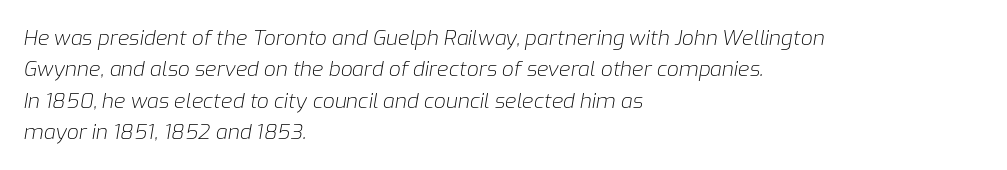
Would a proofreader flag this as italicized? Yes. Vertically, the passage feels balanced, rows spaced as you'd expect. Short and long lines alike share a common starting point at left. The type is set solid horizontally, with unmodified tracking.
